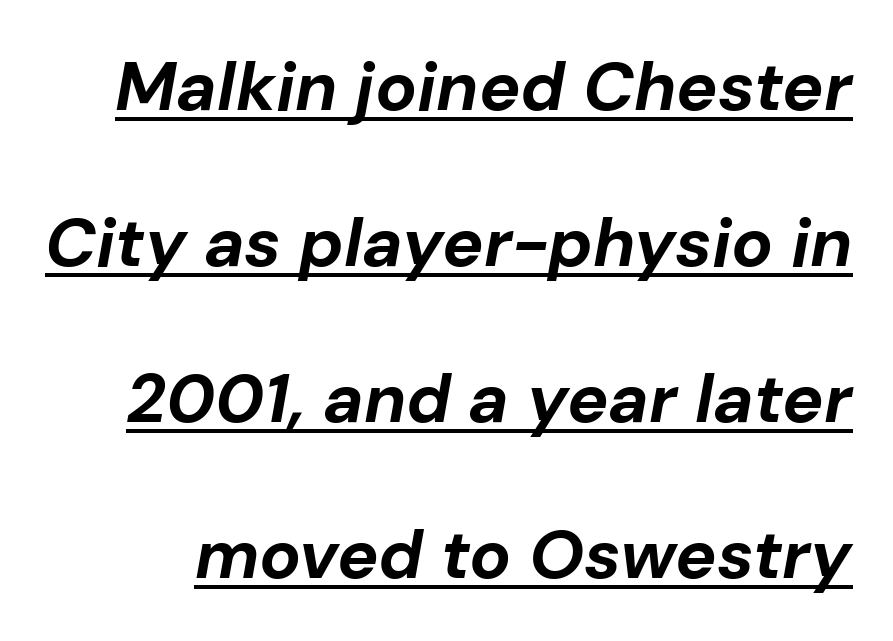
Q: Is the text bold? A: Yes.
Q: Is the text italic (slanted)? A: Yes, it leans right by about 10 degrees.
Q: Is the text underlined? A: Yes.
Q: Is the spacing between letters normal or unusually wide? A: Normal.
Q: Is the spacing between lines tight, normal or loose? A: Loose.
Q: Width (condensed, normal, or wide)? A: Normal.
Q: Stroke contrast? A: Low.
Q: x-height? A: Medium.
Q: Monospaced? A: No.
